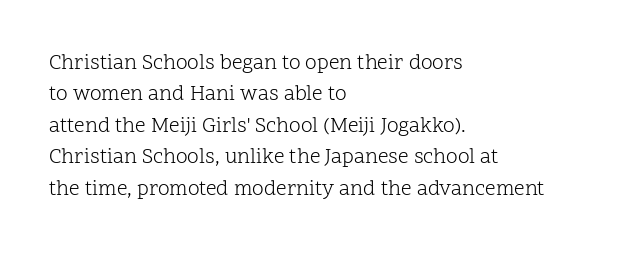
Q: Is the text bold? A: No.
Q: Is the text italic (slanted)? A: No, it is upright.
Q: Is the text underlined? A: No.
Q: How is the paragraph aligned? A: Left-aligned.
Q: Is the spacing between letters normal or unusually wide? A: Normal.
Q: Is the spacing between lines tight, normal or loose? A: Normal.
